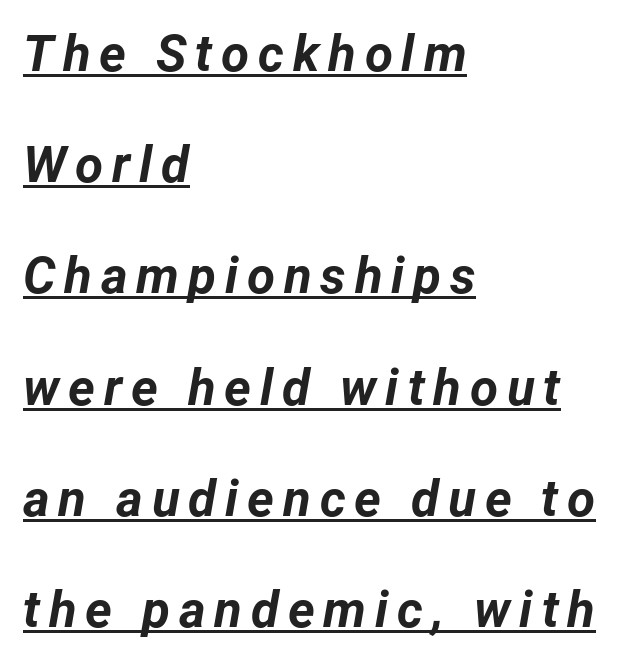
Note the varied advance widths — an 'i' is clearly narrower than an 'm'. A full-strength bold gives these letters their thick strokes. Whoever set this chose breathing room over compactness in the vertical rhythm. Compared with ordinary roman type, these characters are visibly tilted. Check the space under the baseline: a stroke is drawn there.
